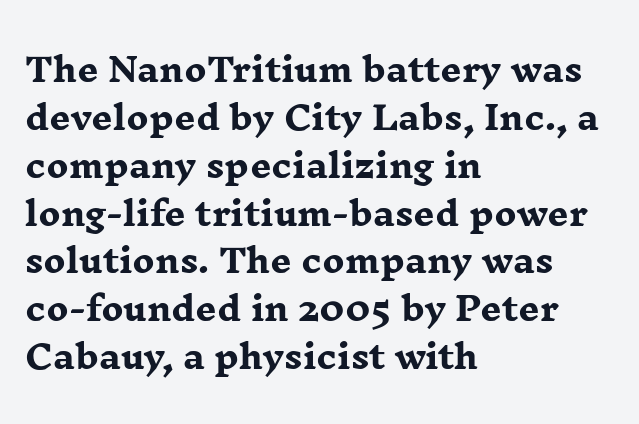
{"serif": "yes", "italic": "no", "bold": "yes", "weight": "heavy", "width": "wide", "stroke_contrast": "low", "x_height": "medium", "monospaced": "no", "underline": "no", "align": "left", "line_spacing": "normal", "line_spacing_ratio": 1.45, "letter_spacing": "normal", "letter_spacing_em": 0.0, "glyph_px": 33}
